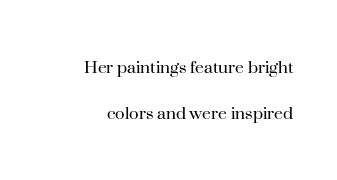
{"italic": "no", "bold": "no", "underline": "no", "align": "right", "line_spacing": "loose", "line_spacing_ratio": 2.31, "letter_spacing": "normal", "letter_spacing_em": 0.0, "glyph_px": 20}
